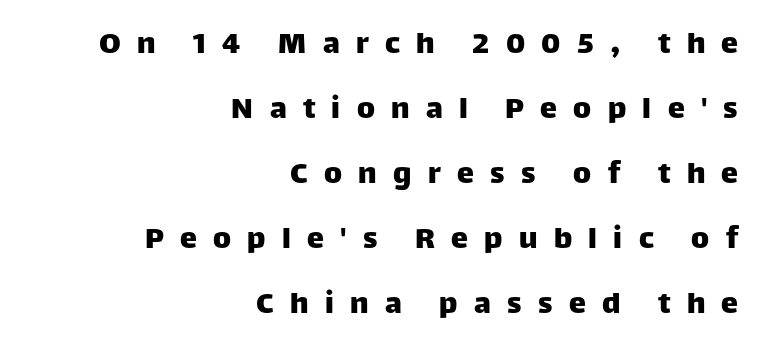
The image shows 34 px sans-serif type, upright; set right-aligned, loose line spacing (1.91x), unusually wide letter spacing (+0.48 em), not underlined; low stroke contrast and a large x-height.
